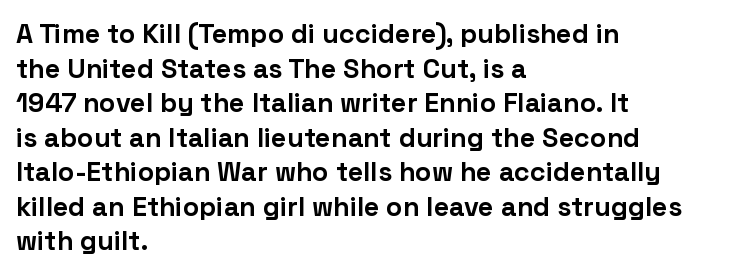
{"italic": "no", "bold": "yes", "underline": "no", "align": "left", "line_spacing": "normal", "line_spacing_ratio": 1.28, "letter_spacing": "normal", "letter_spacing_em": 0.0, "glyph_px": 27}
